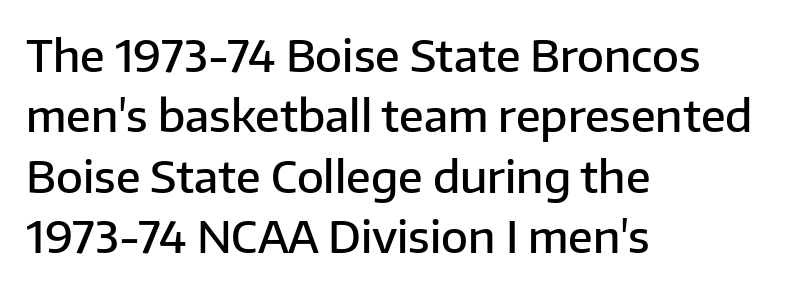
Q: Is the text bold? A: Semi-bold.
Q: Is the text italic (slanted)? A: No, it is upright.
Q: Is the typeface a serif or a sans-serif typeface? A: Sans-serif.
Q: Is the text underlined? A: No.
Q: How is the paragraph aligned? A: Left-aligned.
Q: Is the spacing between letters normal or unusually wide? A: Normal.
Q: Is the spacing between lines tight, normal or loose? A: Normal.
Q: Width (condensed, normal, or wide)? A: Normal.
Q: Stroke contrast? A: Low.
Q: x-height? A: Medium.
Q: Monospaced? A: No.
